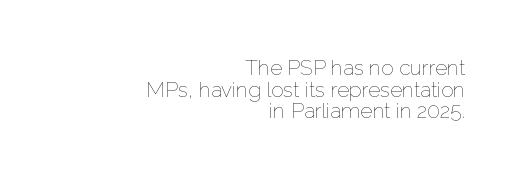
{"italic": "no", "bold": "no", "underline": "no", "align": "right", "line_spacing": "tight", "line_spacing_ratio": 1.03, "letter_spacing": "normal", "letter_spacing_em": 0.0, "glyph_px": 21}
